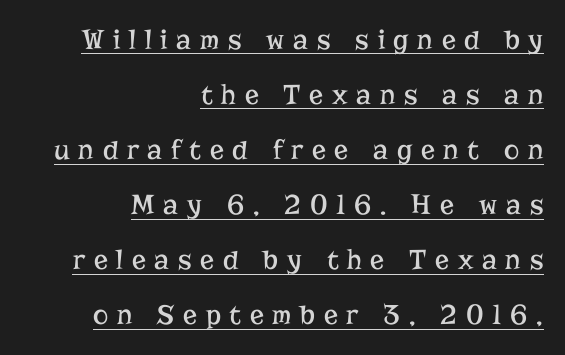
The image shows 29 px regular-weight serif type, upright; set right-aligned, loose line spacing (1.9x), unusually wide letter spacing (+0.3 em), underlined; low stroke contrast and a medium x-height.
